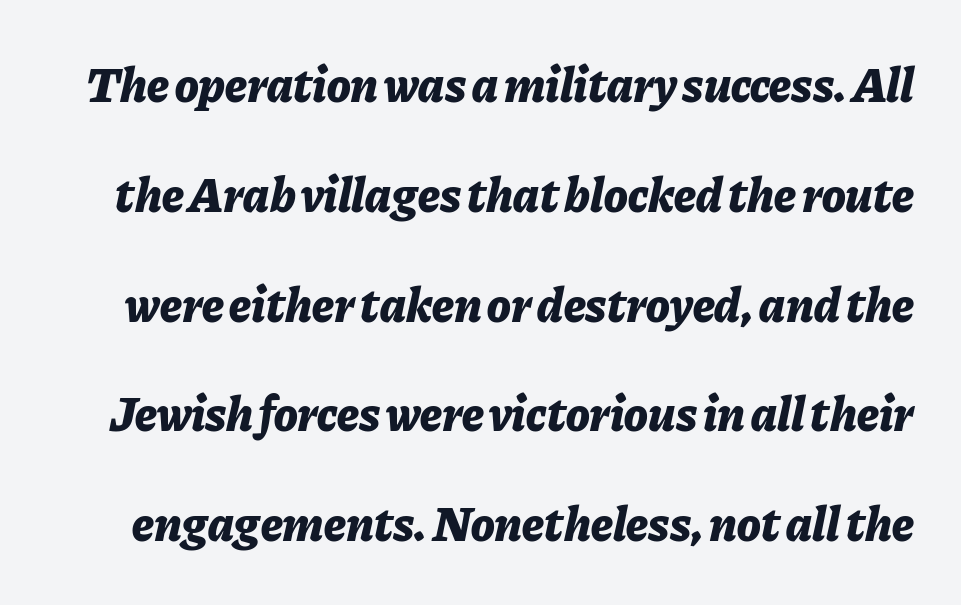
The image shows 49 px bold type, italic (leaning right); set loose line spacing (2.24x), normal letter spacing, not underlined; low stroke contrast and a medium x-height.
